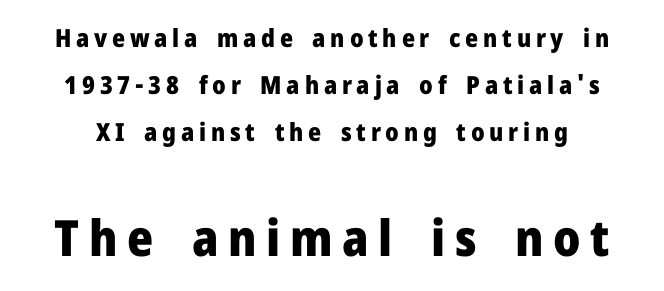
The sample has been set heavy, in full bold. Unmarked baselines from the first word to the last. Is the lower block the larger one? Yes — the lower block carries the bigger type. Letterform terminals end flat and unadorned throughout the passage. Proportional: the letters do not fall into vertical columns.
